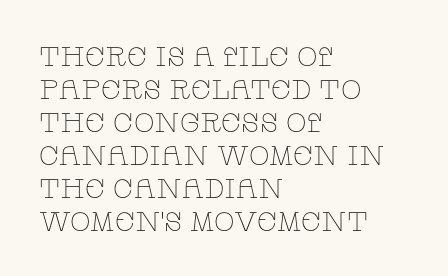
The type sits square on the baseline with zero lean. All the whitespace from short lines collects on the right. Students, note that the glyphs here touch the page at normal intervals. Weight class: somewhere from thin through regular. The foot of each line stays bare and open.
